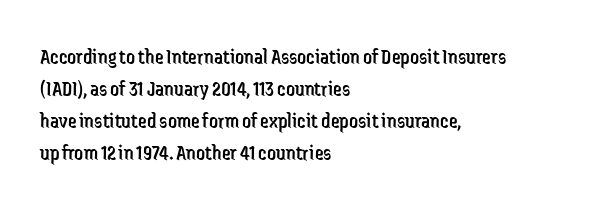
Q: Is the text bold? A: No.
Q: Is the text italic (slanted)? A: No, it is upright.
Q: Is the text underlined? A: No.
Q: How is the paragraph aligned? A: Left-aligned.
Q: Is the spacing between letters normal or unusually wide? A: Normal.
Q: Is the spacing between lines tight, normal or loose? A: Normal.
